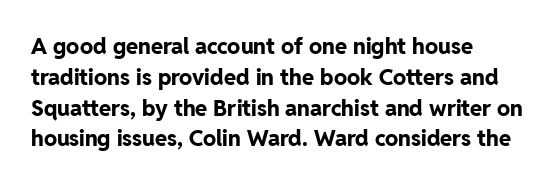
{"italic": "no", "bold": "yes", "underline": "no", "align": "left", "line_spacing": "normal", "line_spacing_ratio": 1.4, "letter_spacing": "normal", "letter_spacing_em": 0.0, "glyph_px": 22}
